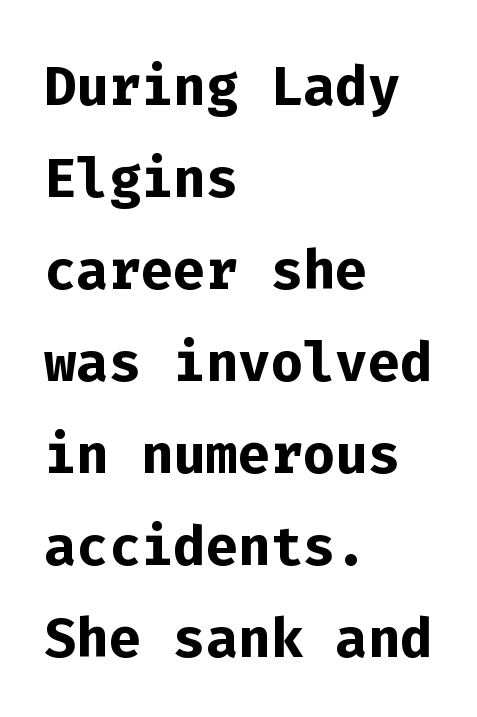
Compared with typical body copy, the letter spacing here is the same. The passage is arranged the way most books set body copy — flush left. Note the uniform advance width — an 'i' takes as much space as an 'm'. A full-strength bold gives these letters their thick strokes. Rule under the text: the space is simply empty.
